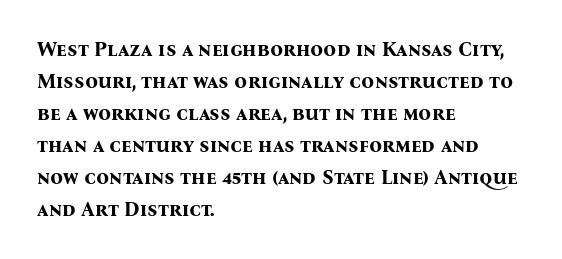
The passage shown is emphatically bold. Clear beneath every line of the passage. Characters remain perfectly vertical along every line. These lines sit exactly where default settings would place them. The horizontal fit of the characters is conventional and even. Each line starts at the same left margin while the right side varies.
